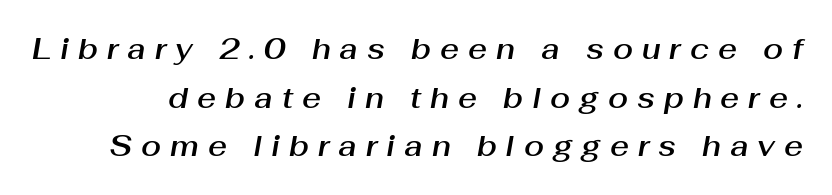
{"italic": "yes", "lean": "right", "slant_degrees": 10, "width": "normal", "stroke_contrast": "medium", "x_height": "medium", "monospaced": "no", "underline": "no", "line_spacing": "normal", "line_spacing_ratio": 1.68, "letter_spacing": "wide", "letter_spacing_em": 0.31, "glyph_px": 29}
